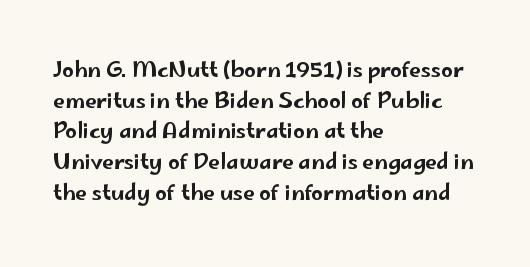
Q: Is the text italic (slanted)? A: No, it is upright.
Q: Is the text underlined? A: No.
Q: How is the paragraph aligned? A: Left-aligned.
Q: Is the spacing between letters normal or unusually wide? A: Normal.
Q: Is the spacing between lines tight, normal or loose? A: Normal.
